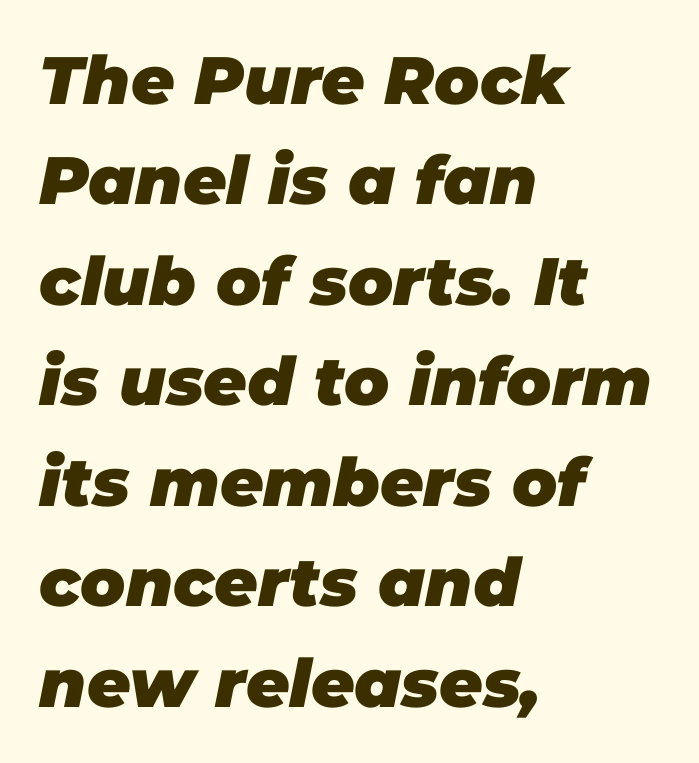
Q: Is the text bold? A: Yes.
Q: Is the text italic (slanted)? A: Yes, it leans right by about 11 degrees.
Q: Is the text underlined? A: No.
Q: How is the paragraph aligned? A: Left-aligned.
Q: Is the spacing between letters normal or unusually wide? A: Normal.
Q: Is the spacing between lines tight, normal or loose? A: Normal.
Q: Width (condensed, normal, or wide)? A: Normal.
Q: Stroke contrast? A: Low.
Q: x-height? A: Large.
Q: Monospaced? A: No.
